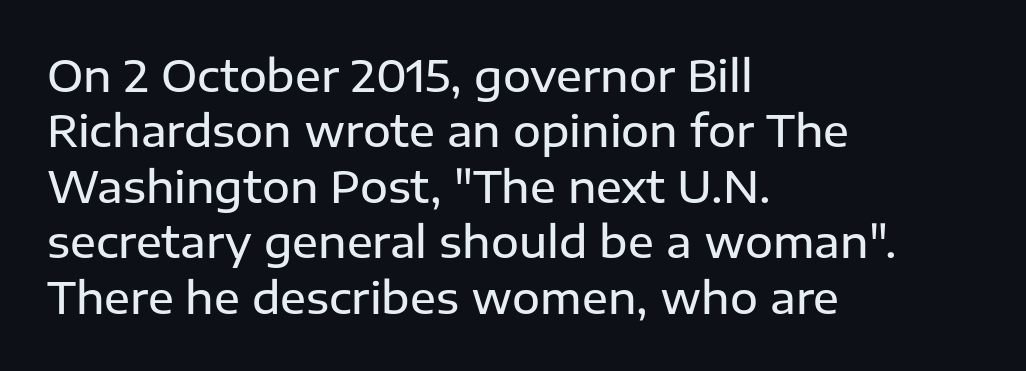
The image shows 43 px semibold sans-serif type, upright; set left-aligned, normal line spacing (1.29x), normal letter spacing, not underlined; low stroke contrast and a medium x-height.
